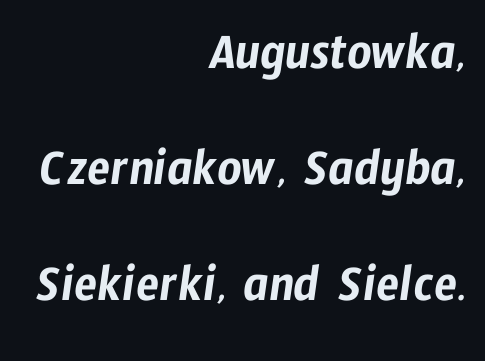
{"serif": "no", "width": "condensed", "stroke_contrast": "low", "x_height": "medium", "monospaced": "no", "underline": "no", "align": "right", "line_spacing": "loose", "line_spacing_ratio": 2.19, "letter_spacing": "normal", "letter_spacing_em": 0.0, "glyph_px": 53}
